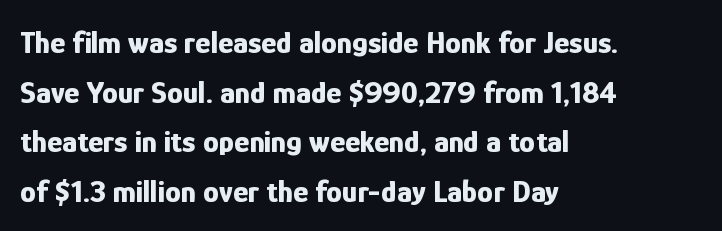
Q: Is the text bold? A: Yes.
Q: Is the text italic (slanted)? A: No, it is upright.
Q: Is the typeface a serif or a sans-serif typeface? A: Sans-serif.
Q: Is the text underlined? A: No.
Q: How is the paragraph aligned? A: Left-aligned.
Q: Is the spacing between letters normal or unusually wide? A: Normal.
Q: Is the spacing between lines tight, normal or loose? A: Normal.
Q: Width (condensed, normal, or wide)? A: Condensed.
Q: Stroke contrast? A: Low.
Q: x-height? A: Medium.
Q: Monospaced? A: No.
